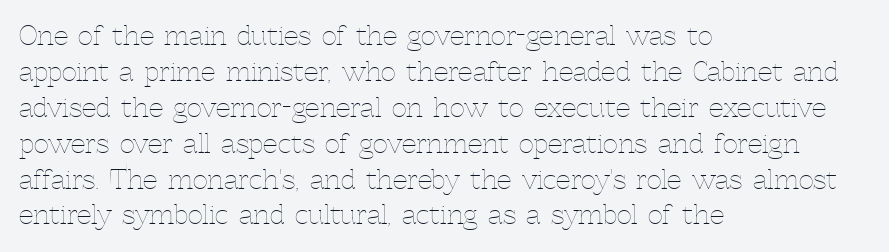
Q: Is the text bold? A: No.
Q: Is the text italic (slanted)? A: No, it is upright.
Q: Is the text underlined? A: No.
Q: How is the paragraph aligned? A: Left-aligned.
Q: Is the spacing between letters normal or unusually wide? A: Normal.
Q: Is the spacing between lines tight, normal or loose? A: Normal.
